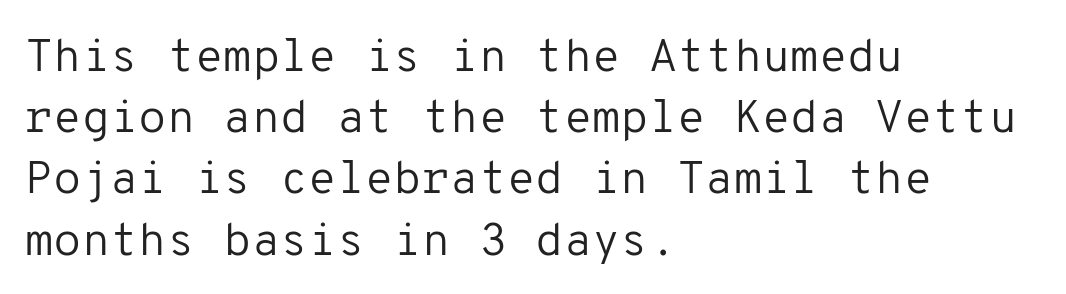
The image shows 46 px regular-weight sans-serif type, upright, monospaced; set left-aligned, normal line spacing (1.33x), normal letter spacing, not underlined; low stroke contrast and a medium x-height.
